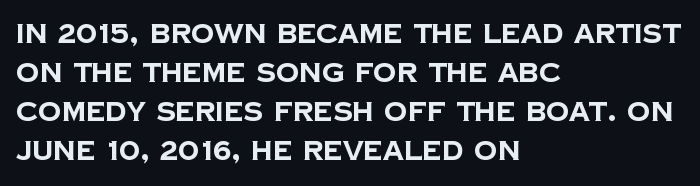
Q: Is the text bold? A: Yes.
Q: Is the text underlined? A: No.
Q: How is the paragraph aligned? A: Left-aligned.
Q: Is the spacing between letters normal or unusually wide? A: Normal.
Q: Is the spacing between lines tight, normal or loose? A: Normal.
